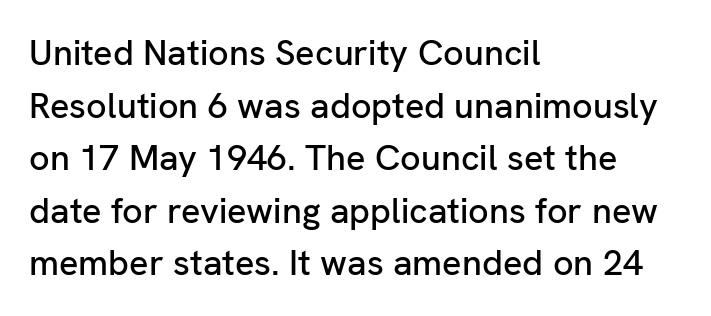
The image shows 36 px sans-serif type, upright; set left-aligned, normal line spacing (1.46x), normal letter spacing, not underlined; low stroke contrast and a medium x-height.
